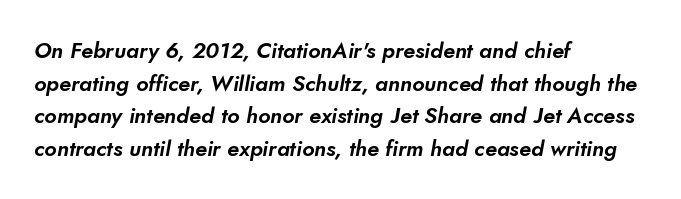
{"underline": "no", "align": "left", "line_spacing": "normal", "line_spacing_ratio": 1.48, "letter_spacing": "normal", "letter_spacing_em": 0.0, "glyph_px": 22}
